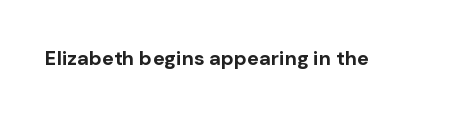
Q: Is the text bold? A: Yes.
Q: Is the text italic (slanted)? A: No, it is upright.
Q: Is the text underlined? A: No.
Q: Is the spacing between letters normal or unusually wide? A: Normal.
